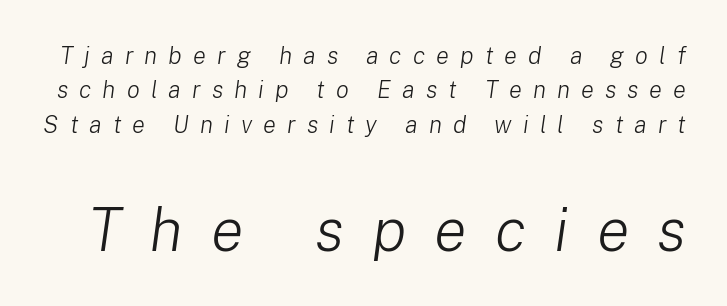
Is the type heavy? It reads as light-to-regular instead. The more generous point size was reserved for the lower chunk. Descenders hang freely into open space. Is this a fixed-width face? No — the glyphs have proportional, varying widths. The block of text has a typical density, with ordinary space between rows.
